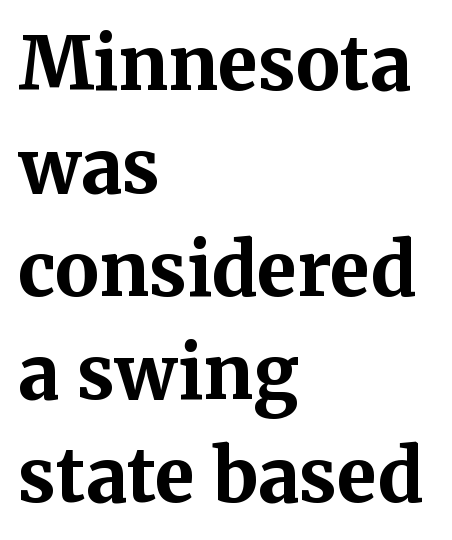
{"serif": "yes", "italic": "no", "bold": "yes", "weight": "bold", "width": "normal", "stroke_contrast": "medium", "x_height": "medium", "monospaced": "no", "underline": "no", "align": "left", "line_spacing": "normal", "line_spacing_ratio": 1.41, "letter_spacing": "normal", "letter_spacing_em": 0.0, "glyph_px": 73}
